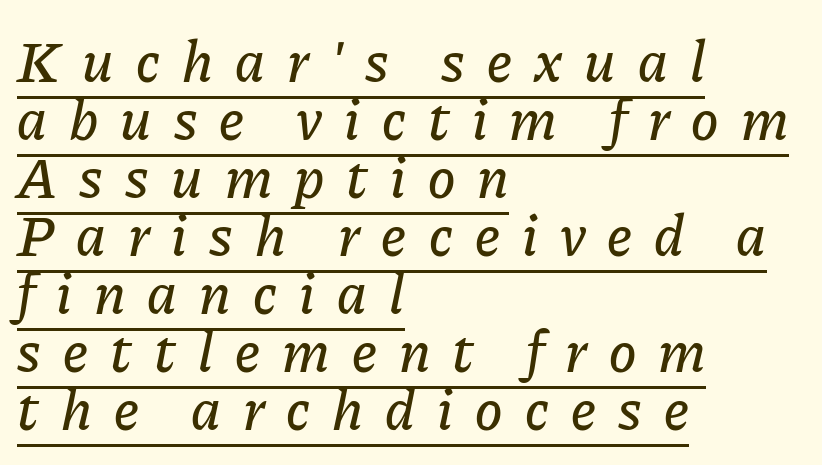
Glyph-to-glyph distance is far greater than everyday printed text. The font's italic variant was chosen for this text. The words here are underlined. Reading down the block, your eye returns to a fixed left position each line. This sample has the flowing, uneven cadence of proportional lettering. The designer dialed line spacing down below the default.
